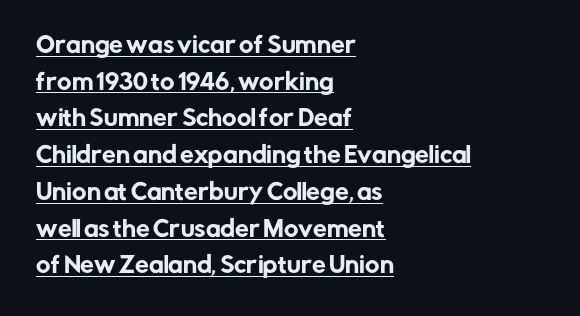
The letterforms sit shoulder to shoulder at normal distance. Where is the straight margin? On the left. The sample's only ornament is a line tracing under the words. Nope, not italic — everything's standing straight. Leading: standard.
